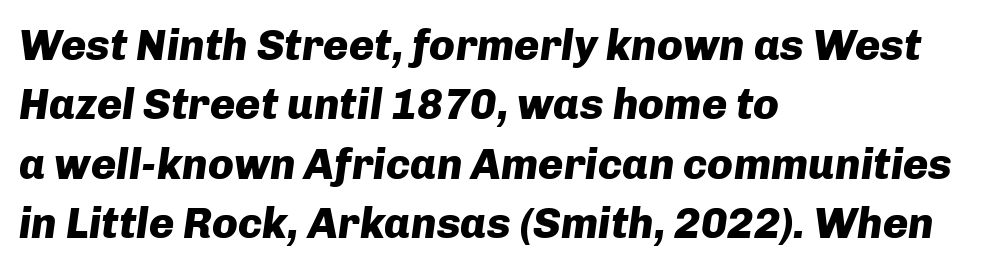
The image shows 43 px heavy type, italic (leaning right); set left-aligned, normal line spacing (1.38x), normal letter spacing, not underlined; low stroke contrast and a medium x-height.
